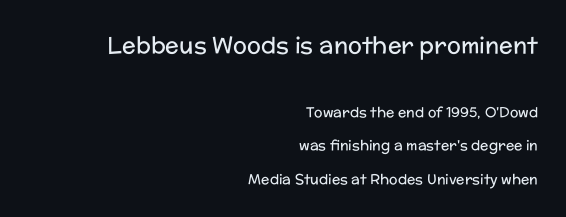
The lines are spread far apart with generous leading. The paragraph has a hard right edge and a soft left edge. Stems and bowls with no extra thickness — not bold. Descenders hang freely into open space.
